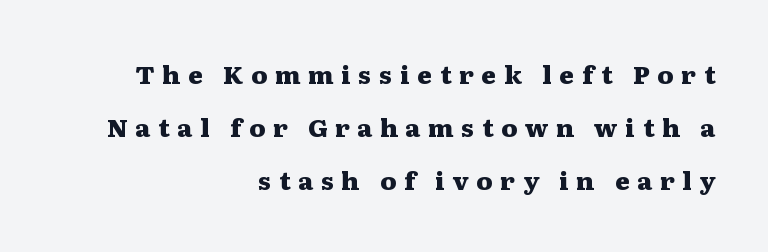
The image shows 25 px bold type, upright; set right-aligned, loose line spacing (2.12x), unusually wide letter spacing (+0.31 em), not underlined.
